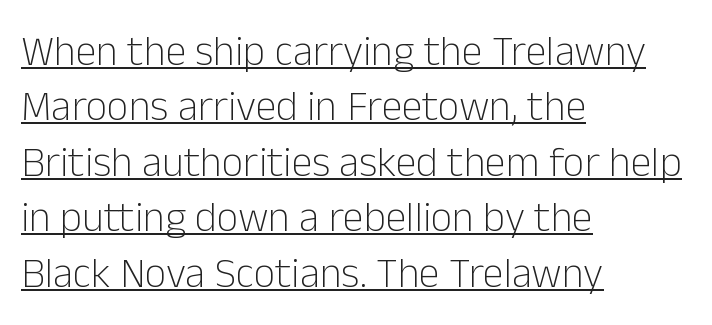
Q: Is the text bold? A: No.
Q: Is the text italic (slanted)? A: No, it is upright.
Q: Is the typeface a serif or a sans-serif typeface? A: Sans-serif.
Q: Is the text underlined? A: Yes.
Q: How is the paragraph aligned? A: Left-aligned.
Q: Is the spacing between letters normal or unusually wide? A: Normal.
Q: Is the spacing between lines tight, normal or loose? A: Normal.
Q: Width (condensed, normal, or wide)? A: Normal.
Q: Stroke contrast? A: Low.
Q: x-height? A: Medium.
Q: Monospaced? A: No.
